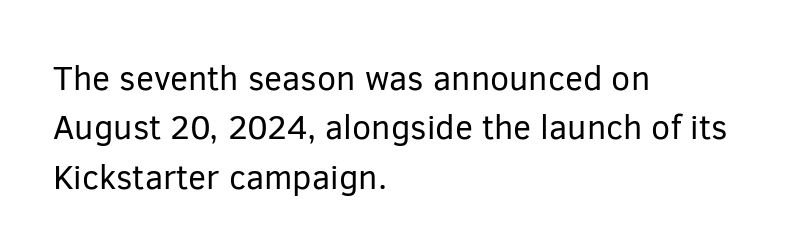
{"serif": "no", "italic": "no", "bold": "no", "weight": "regular", "width": "normal", "stroke_contrast": "low", "x_height": "medium", "monospaced": "no", "underline": "no", "align": "left", "line_spacing": "normal", "line_spacing_ratio": 1.45, "letter_spacing": "normal", "letter_spacing_em": 0.0, "glyph_px": 34}
